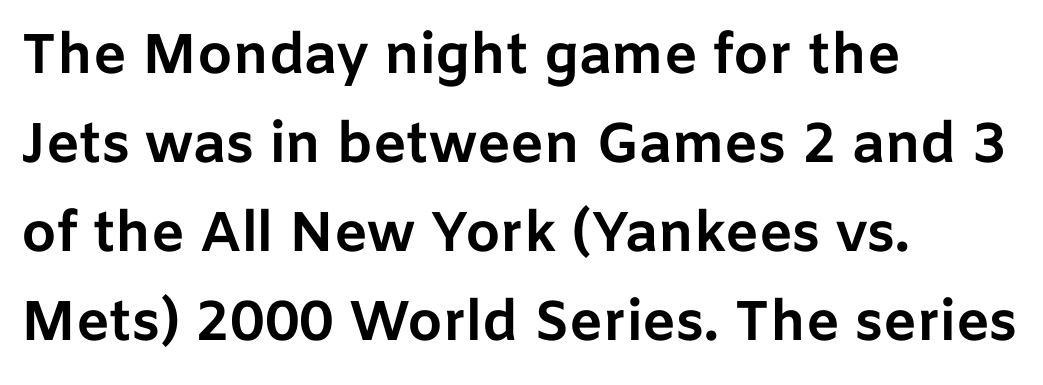
Q: Is the text bold? A: Yes.
Q: Is the text italic (slanted)? A: No, it is upright.
Q: Is the typeface a serif or a sans-serif typeface? A: Sans-serif.
Q: Is the text underlined? A: No.
Q: How is the paragraph aligned? A: Left-aligned.
Q: Is the spacing between letters normal or unusually wide? A: Normal.
Q: Is the spacing between lines tight, normal or loose? A: Normal.
Q: Width (condensed, normal, or wide)? A: Normal.
Q: Stroke contrast? A: Low.
Q: x-height? A: Medium.
Q: Monospaced? A: No.
